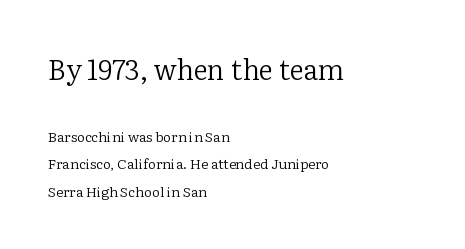
{"serif": "yes", "italic": "no", "bold": "no", "weight": "regular", "width": "normal", "stroke_contrast": "low", "x_height": "medium", "monospaced": "no", "underline": "no", "align": "left", "line_spacing": "loose", "line_spacing_ratio": 1.97, "letter_spacing": "normal", "letter_spacing_em": 0.0, "larger_block": "first", "size_ratio": 2.0, "glyph_px": 28}
